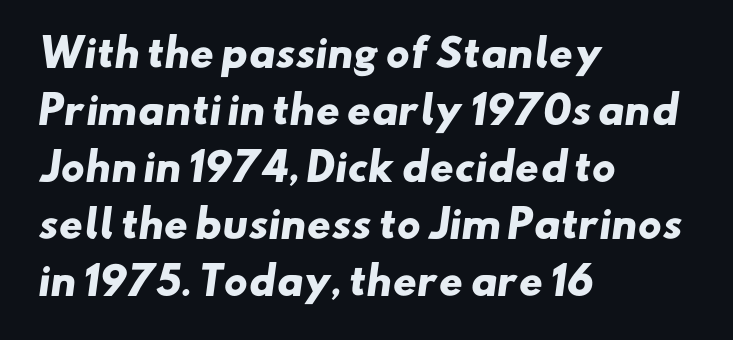
Q: Is the text bold? A: Yes.
Q: Is the typeface a serif or a sans-serif typeface? A: Sans-serif.
Q: Is the text underlined? A: No.
Q: How is the paragraph aligned? A: Left-aligned.
Q: Is the spacing between letters normal or unusually wide? A: Normal.
Q: Is the spacing between lines tight, normal or loose? A: Normal.
Q: Width (condensed, normal, or wide)? A: Wide.
Q: Stroke contrast? A: Low.
Q: x-height? A: Small.
Q: Monospaced? A: No.
